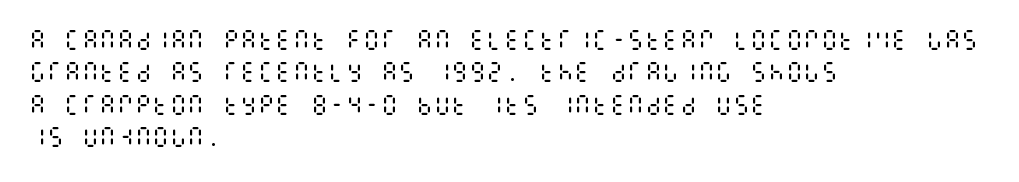
{"italic": "no", "bold": "no", "underline": "no", "align": "left", "line_spacing": "normal", "line_spacing_ratio": 1.47, "letter_spacing": "normal", "letter_spacing_em": 0.0, "glyph_px": 22}
